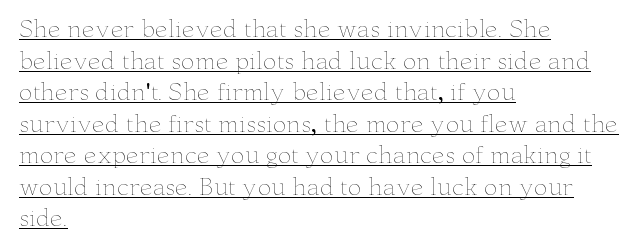
A roman cut, with each character standing at attention. Leading: standard. A continuous stroke trails under the words, as in a hyperlink. Between one letter and the next there's only the usual sliver of space. The characters are drawn with everyday or finer stroke widths. Left-aligned paragraph, ragged on the right.
